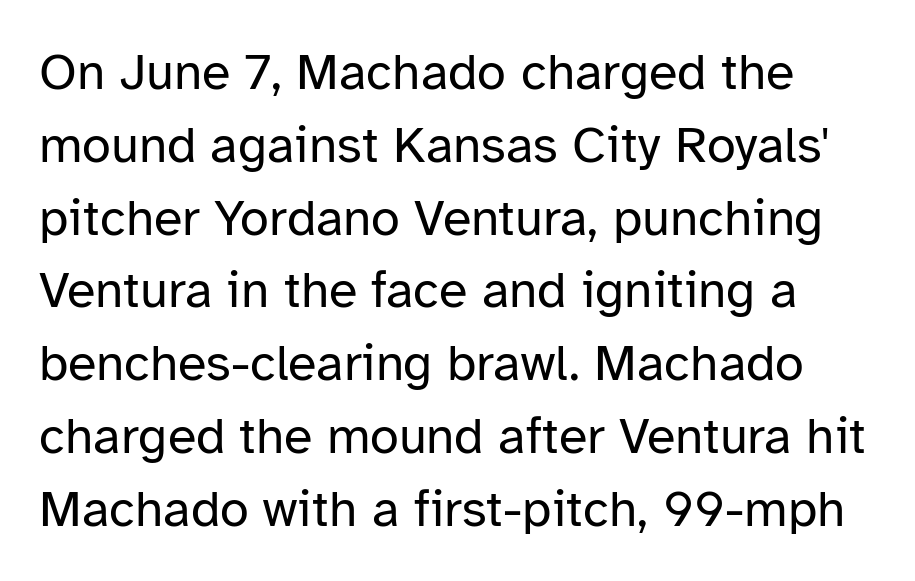
Q: Is the text bold? A: No.
Q: Is the text italic (slanted)? A: No, it is upright.
Q: Is the typeface a serif or a sans-serif typeface? A: Sans-serif.
Q: Is the text underlined? A: No.
Q: Is the spacing between letters normal or unusually wide? A: Normal.
Q: Is the spacing between lines tight, normal or loose? A: Normal.
Q: Width (condensed, normal, or wide)? A: Normal.
Q: Stroke contrast? A: Low.
Q: x-height? A: Medium.
Q: Monospaced? A: No.
